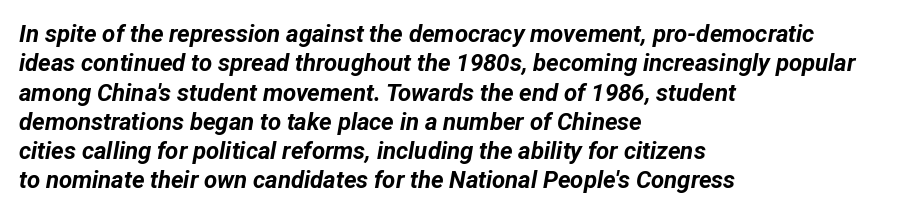
{"italic": "yes", "lean": "right", "slant_degrees": 12, "bold": "yes", "underline": "no", "align": "left", "line_spacing_ratio": 1.22, "letter_spacing": "normal", "letter_spacing_em": 0.0, "glyph_px": 24}
